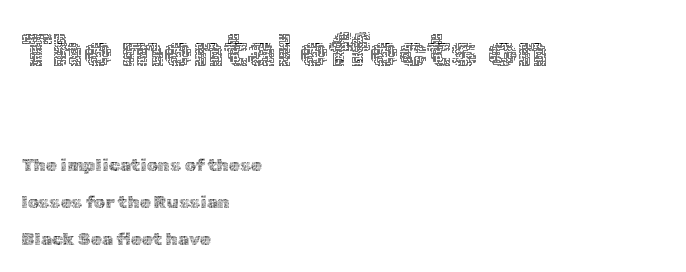
Between these two stacked blocks, the higher one wins on size. Think of a printed novel: that variable character pitch is what you see here. Rule under the text: the space is simply empty. These lines stack with their left ends in a neat column.
